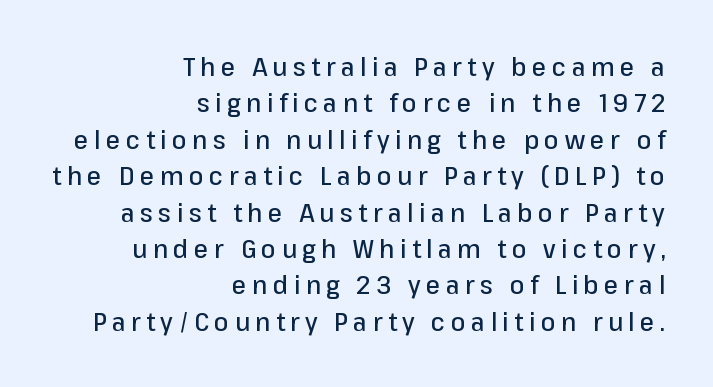
Q: Is the text italic (slanted)? A: No, it is upright.
Q: Is the text underlined? A: No.
Q: How is the paragraph aligned? A: Right-aligned.
Q: Is the spacing between letters normal or unusually wide? A: Unusually wide.
Q: Is the spacing between lines tight, normal or loose? A: Normal.
